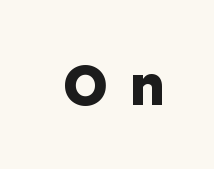
Q: Is the text bold? A: Yes.
Q: Is the text italic (slanted)? A: No, it is upright.
Q: Is the typeface a serif or a sans-serif typeface? A: Sans-serif.
Q: Is the text underlined? A: No.
Q: Is the spacing between letters normal or unusually wide? A: Unusually wide.
Q: Width (condensed, normal, or wide)? A: Normal.
Q: Stroke contrast? A: Low.
Q: x-height? A: Medium.
Q: Monospaced? A: No.
